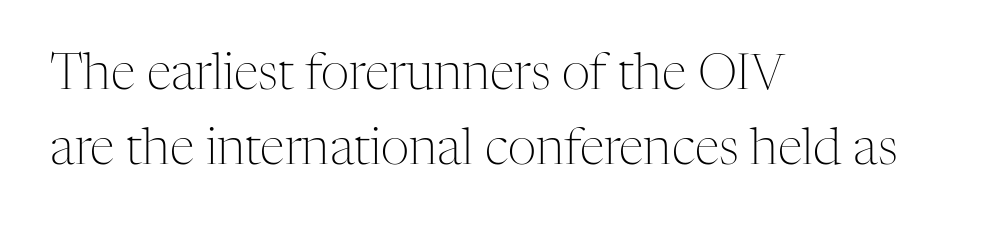
The image shows 50 px light serif type, upright; set left-aligned, normal line spacing (1.51x), normal letter spacing, not underlined; medium stroke contrast and a medium x-height.
